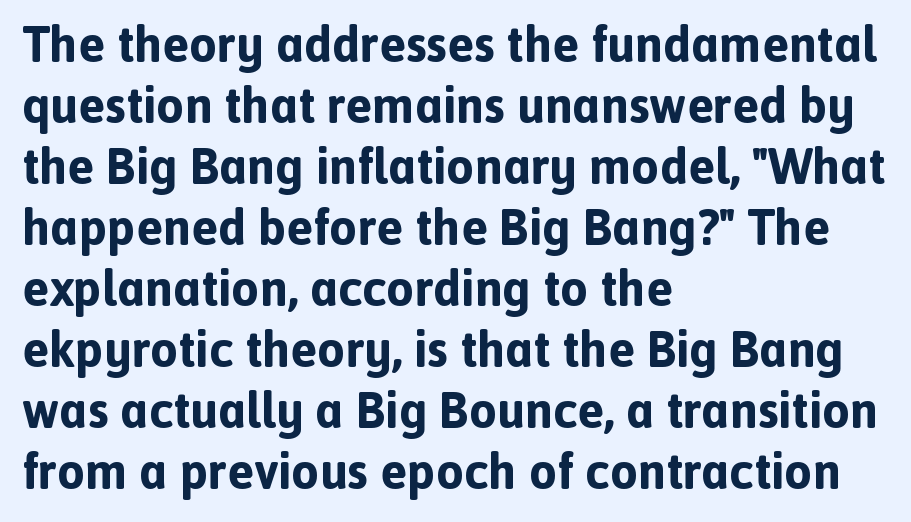
These lines keep a tight, regular rhythm from letter to letter. Observe the absence of serifs on each vertical stroke in this sample. Plenty of ink on the page — the face is bold. Style check: upright.
